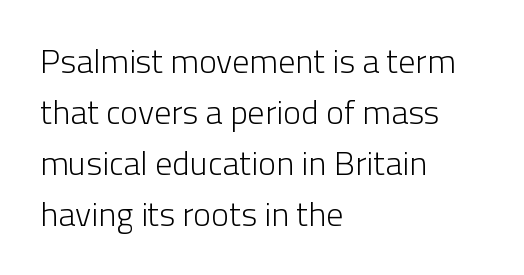
Q: Is the text bold? A: No.
Q: Is the text italic (slanted)? A: No, it is upright.
Q: Is the typeface a serif or a sans-serif typeface? A: Sans-serif.
Q: Is the text underlined? A: No.
Q: How is the paragraph aligned? A: Left-aligned.
Q: Is the spacing between letters normal or unusually wide? A: Normal.
Q: Is the spacing between lines tight, normal or loose? A: Normal.
Q: Width (condensed, normal, or wide)? A: Normal.
Q: Stroke contrast? A: Low.
Q: x-height? A: Medium.
Q: Monospaced? A: No.
